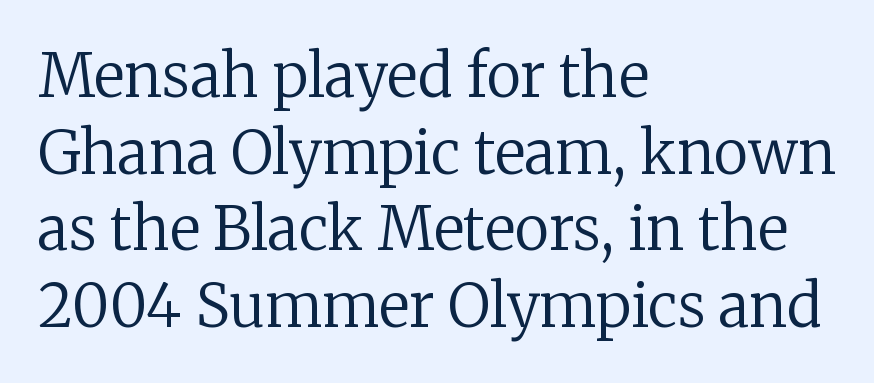
The glyphs in this specimen are seriffed. Baseline-to-baseline distance is the conventional proportion of letter height. Bold? No — there's no thickening of the strokes. Note the varied advance widths — an 'i' is clearly narrower than an 'm'.
